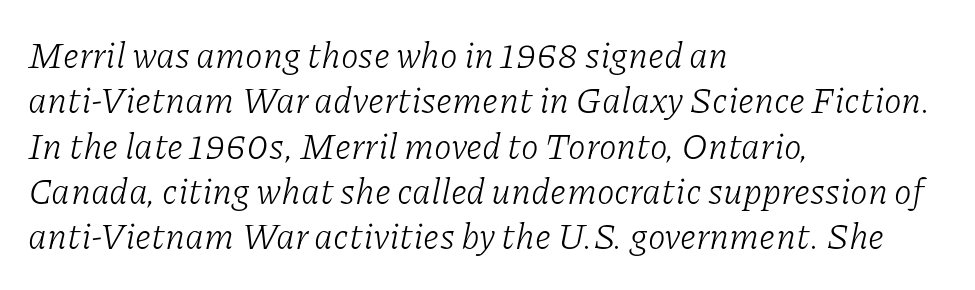
{"serif": "yes", "italic": "yes", "lean": "right", "slant_degrees": 11, "bold": "no", "weight": "light", "width": "normal", "stroke_contrast": "low", "x_height": "medium", "monospaced": "no", "underline": "no", "align": "left", "line_spacing": "normal", "line_spacing_ratio": 1.26, "letter_spacing": "normal", "letter_spacing_em": 0.0, "glyph_px": 36}
